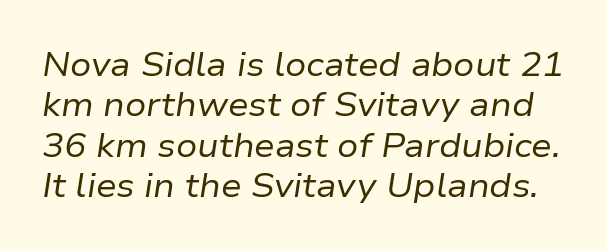
The image shows 33 px regular-weight type, italic (leaning right); set line spacing 1.22x, normal letter spacing, not underlined; low stroke contrast and a medium x-height.
